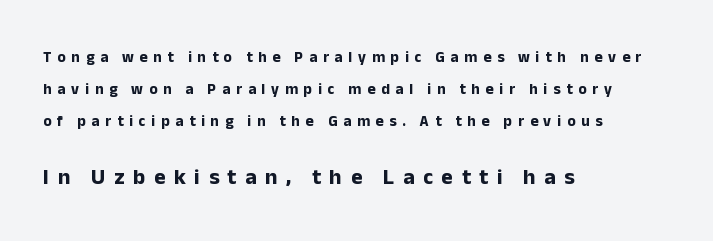
Q: Is the text bold? A: Yes.
Q: Is the text italic (slanted)? A: No, it is upright.
Q: Is the text underlined? A: No.
Q: How is the paragraph aligned? A: Left-aligned.
Q: Is the spacing between letters normal or unusually wide? A: Unusually wide.
Q: Is the spacing between lines tight, normal or loose? A: Loose.
Q: Which block of text is set in a larger size, the first (top) or the second (bottom)? A: The second (bottom) one.
